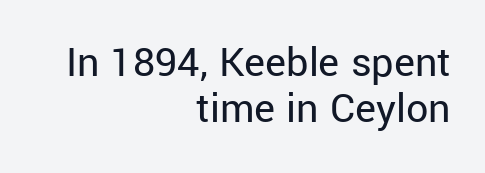
Varying glyph widths throughout — classic text-font behaviour. The designer went with a sans here, leaving each stem footless. A typesetter would call this zero additional tracking. Bold? No — there's no thickening of the strokes.
